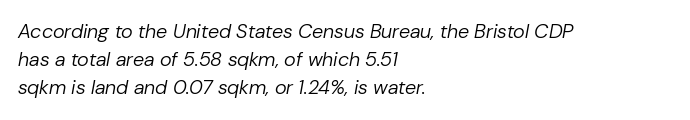
These lines are set flush left with a ragged right edge. The lines sit at an ordinary, default distance from one another. The face used here is rendered with its standard letterfit. Italic? Definitely — the glyphs are oblique. The cut favours lightness, reaching ordinary text weight at its darkest. The space beneath each line is pristine and unruled.
